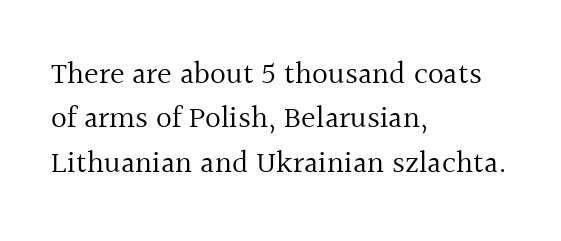
The image shows 31 px regular-weight serif type, upright; set left-aligned, normal line spacing (1.43x), normal letter spacing, not underlined; a medium x-height.
